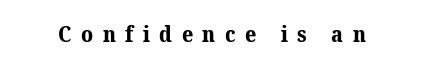
Set as a true bold cut, around the 700 mark. The zone under the glyphs is completely vacant. The tracking reads as deliberately expanded to a designer's eye.
